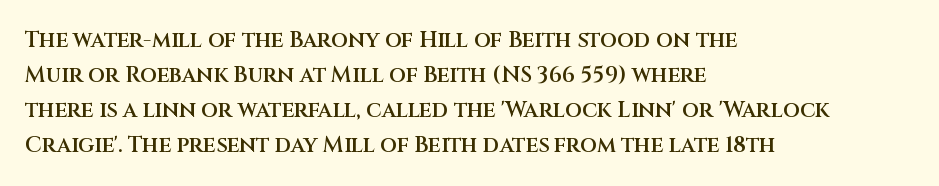
Q: Is the text bold? A: Semi-bold.
Q: Is the text italic (slanted)? A: No, it is upright.
Q: Is the text underlined? A: No.
Q: How is the paragraph aligned? A: Left-aligned.
Q: Is the spacing between letters normal or unusually wide? A: Normal.
Q: Is the spacing between lines tight, normal or loose? A: Normal.
